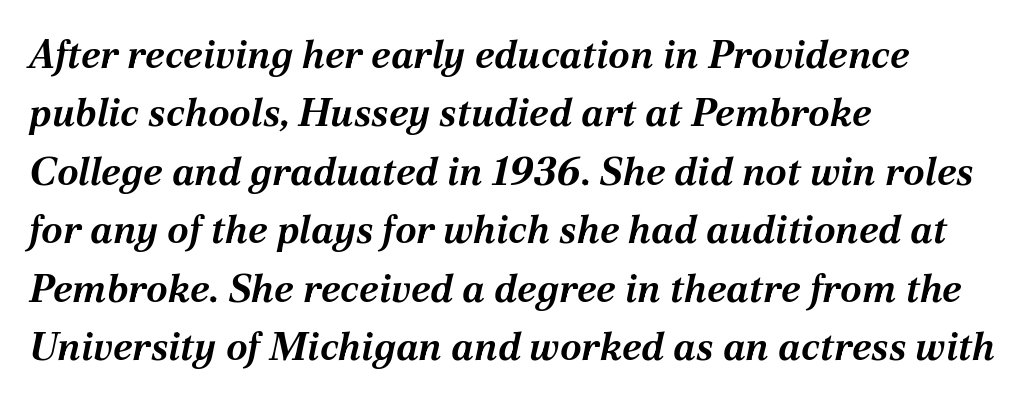
The block of text has a typical density, with ordinary space between rows. Is the type bold? Yes — the strokes are clearly thick and heavy. A typesetter would mark this as italic. Casual observation: everything's shoved over to the left. These lines are rendered in a variable-pitch font. Inter-character spacing is left at the font's built-in metrics.
